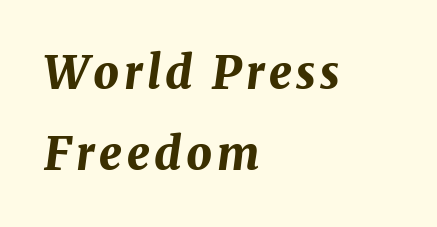
{"italic": "yes", "lean": "right", "slant_degrees": 8, "bold": "yes", "weight": "bold", "width": "normal", "stroke_contrast": "medium", "x_height": "medium", "monospaced": "no", "underline": "no", "align": "left", "line_spacing_ratio": 1.8, "glyph_px": 45}
